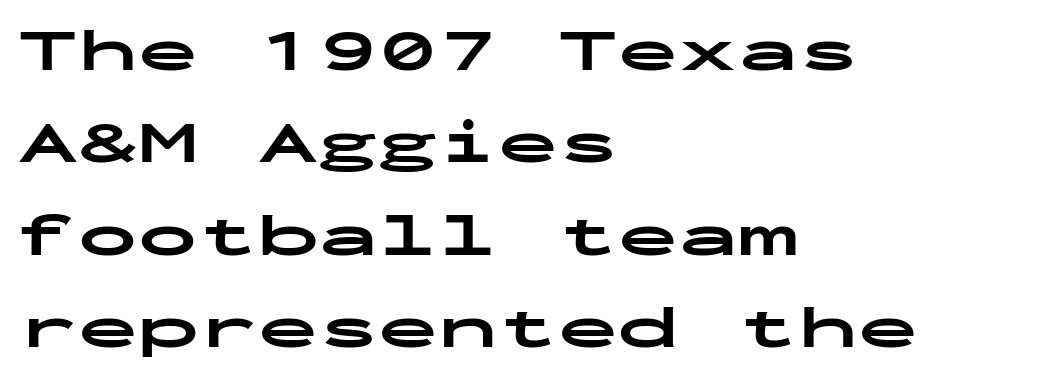
Honestly, there is no underline to notice here at all. The space between consecutive lines is moderate. Typographically, this falls in the sans-serif category. This sample uses an upright cut, with every glyph sitting square on the baseline. Does the copy run flush right? No — it runs flush left. The glyphs have the mass of a bold cut.
